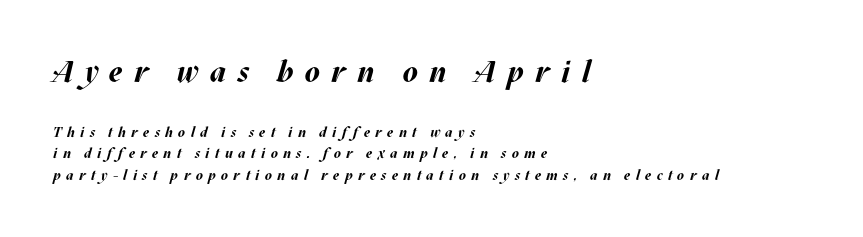
Q: Is the text bold? A: Yes.
Q: Is the text italic (slanted)? A: Yes, it leans right by about 17 degrees.
Q: Is the text underlined? A: No.
Q: How is the paragraph aligned? A: Left-aligned.
Q: Is the spacing between letters normal or unusually wide? A: Unusually wide.
Q: Is the spacing between lines tight, normal or loose? A: Normal.
Q: Which block of text is set in a larger size, the first (top) or the second (bottom)? A: The first (top) one.
Q: Width (condensed, normal, or wide)? A: Normal.
Q: Stroke contrast? A: Medium.
Q: x-height? A: Large.
Q: Monospaced? A: No.
